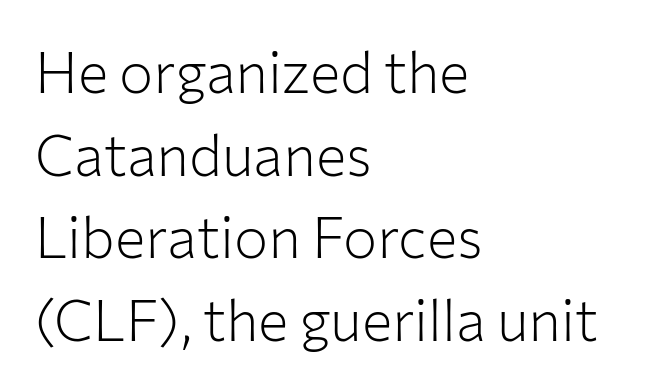
The image shows 57 px light sans-serif type, upright; set left-aligned, normal line spacing (1.45x), normal letter spacing, not underlined; low stroke contrast and a medium x-height.
